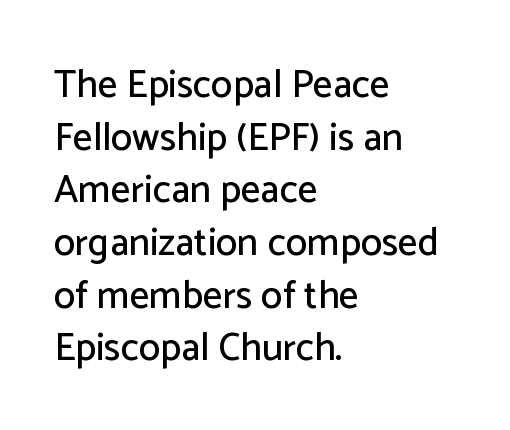
The line-height multiplier appears to be the usual default. No word sits above an underline. Glyph-to-glyph distance matches everyday printed text. The characters display no serif detailing; their extremities are plain. Each letter keeps its own natural width here, so spacing adapts to shape. The passage is arranged the way most books set body copy — flush left.
